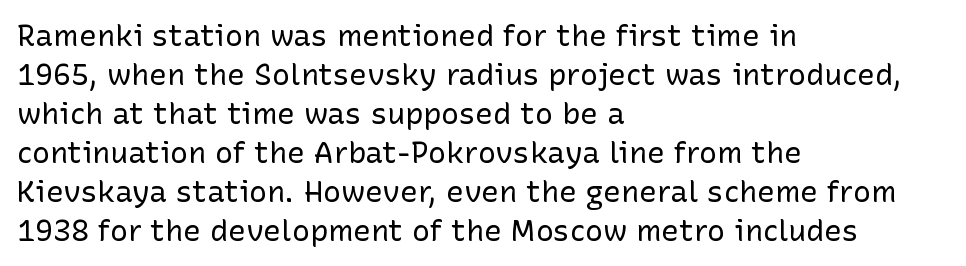
The space between consecutive lines is moderate. Letterform terminals end flat and unadorned throughout the passage. Between one letter and the next there's only the usual sliver of space. The area under the type is left untouched.
